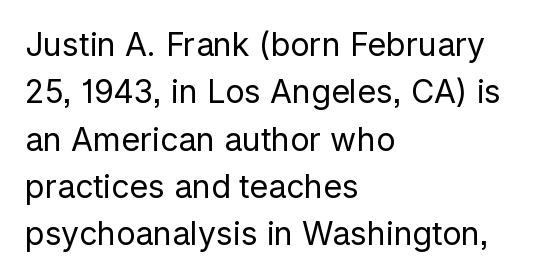
The image shows 32 px regular-weight sans-serif type, upright; set left-aligned, normal line spacing (1.48x), normal letter spacing, not underlined; low stroke contrast and a medium x-height.
